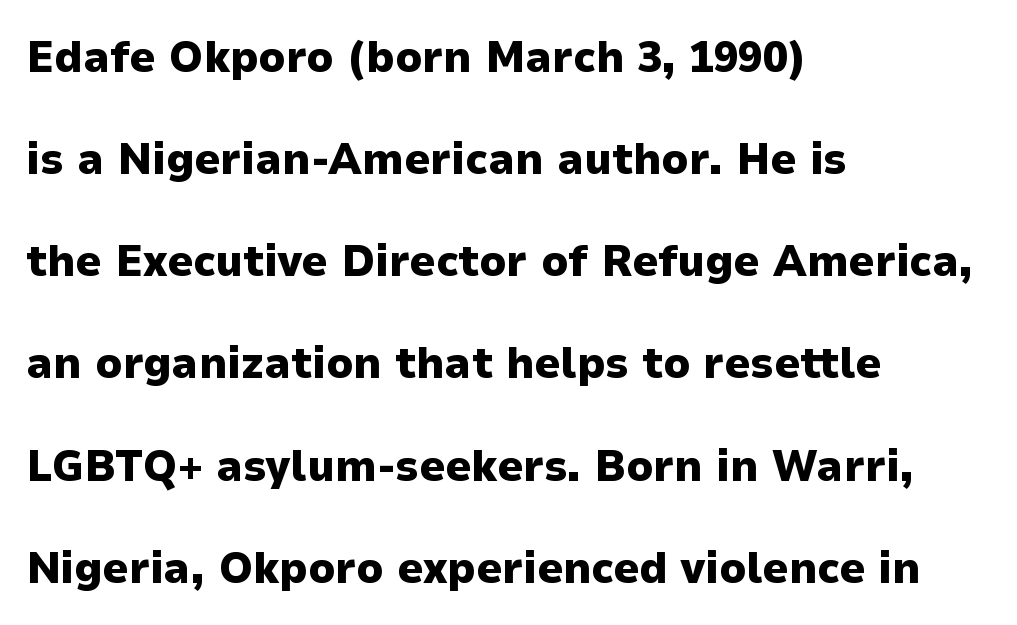
The image shows 45 px heavy sans-serif type, upright; set left-aligned, loose line spacing (2.27x), normal letter spacing, not underlined; low stroke contrast and a medium x-height.
